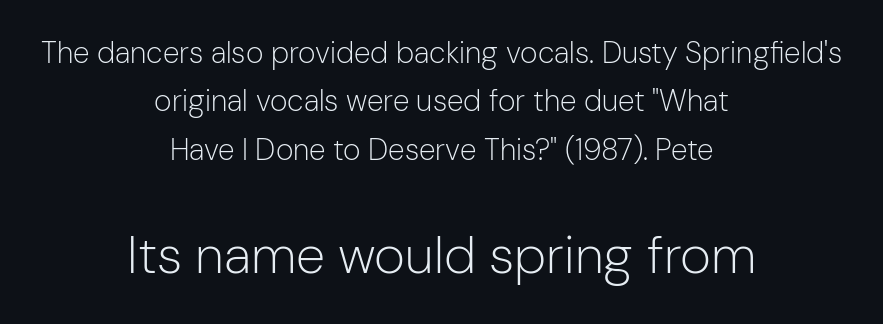
{"serif": "no", "italic": "no", "bold": "no", "weight": "light", "width": "normal", "stroke_contrast": "low", "x_height": "medium", "monospaced": "no", "underline": "no", "align": "center", "line_spacing": "normal", "line_spacing_ratio": 1.61, "letter_spacing": "normal", "letter_spacing_em": 0.0, "larger_block": "second", "size_ratio": 1.77, "glyph_px": 53}
